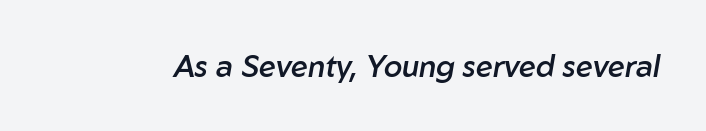
Q: Is the text bold? A: Semi-bold.
Q: Is the text italic (slanted)? A: Yes, it leans right by about 10 degrees.
Q: Is the text underlined? A: No.
Q: Is the spacing between letters normal or unusually wide? A: Normal.
Q: Width (condensed, normal, or wide)? A: Normal.
Q: Stroke contrast? A: Low.
Q: x-height? A: Medium.
Q: Monospaced? A: No.
